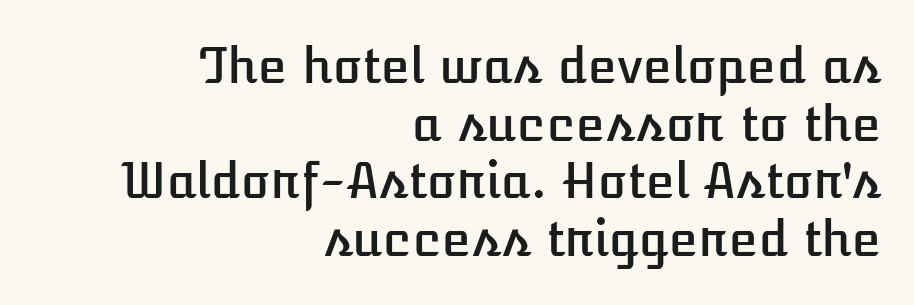
The image shows 48 px text type, upright; set right-aligned, line spacing 1.2x, normal letter spacing, not underlined; low stroke contrast and a medium x-height.
